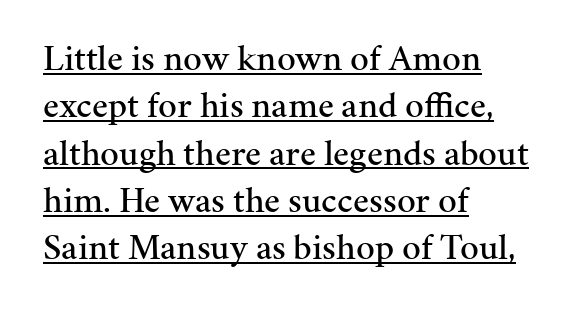
The image shows 37 px serif type, upright; set left-aligned, normal line spacing (1.28x), normal letter spacing, underlined; medium stroke contrast and a medium x-height.
